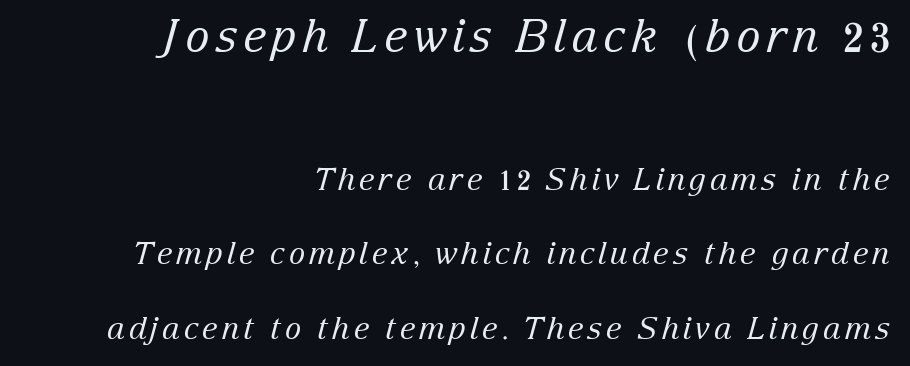
Q: Is the text bold? A: No.
Q: Is the text italic (slanted)? A: Yes, it leans right by about 15 degrees.
Q: Is the typeface a serif or a sans-serif typeface? A: Serif.
Q: Is the text underlined? A: No.
Q: How is the paragraph aligned? A: Right-aligned.
Q: Is the spacing between lines tight, normal or loose? A: Loose.
Q: Which block of text is set in a larger size, the first (top) or the second (bottom)? A: The first (top) one.
Q: Width (condensed, normal, or wide)? A: Normal.
Q: Stroke contrast? A: Low.
Q: x-height? A: Medium.
Q: Monospaced? A: No.
